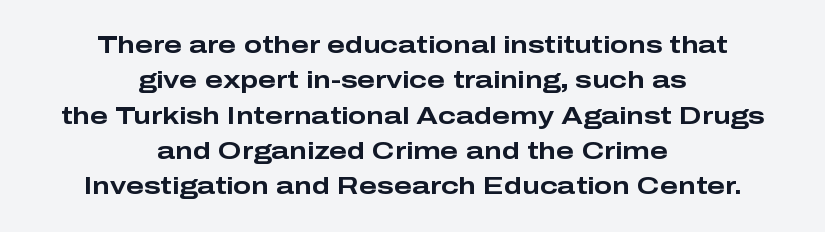
The image shows 24 px bold type, upright; set centered, normal line spacing (1.47x), normal letter spacing, not underlined.
